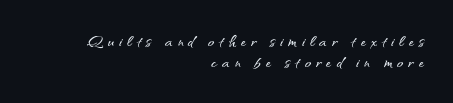
Q: Is the text italic (slanted)? A: Yes.
Q: Is the text underlined? A: No.
Q: How is the paragraph aligned? A: Right-aligned.
Q: Is the spacing between letters normal or unusually wide? A: Unusually wide.
Q: Is the spacing between lines tight, normal or loose? A: Tight.
